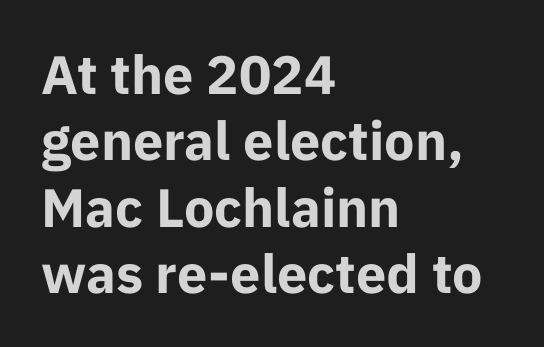
The image shows 54 px bold sans-serif type, upright; set left-aligned, line spacing 1.23x, normal letter spacing, not underlined; low stroke contrast and a medium x-height.
